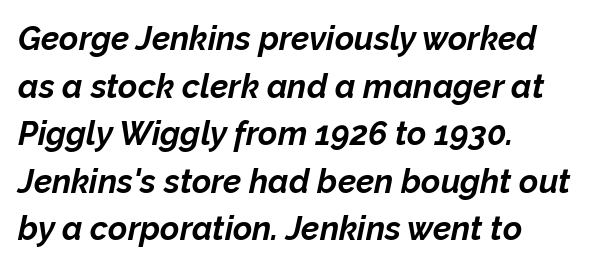
{"italic": "yes", "lean": "right", "slant_degrees": 12, "bold": "yes", "weight": "bold", "width": "normal", "stroke_contrast": "low", "x_height": "medium", "monospaced": "no", "underline": "no", "align": "left", "line_spacing": "normal", "line_spacing_ratio": 1.44, "letter_spacing": "normal", "letter_spacing_em": 0.0, "glyph_px": 33}
